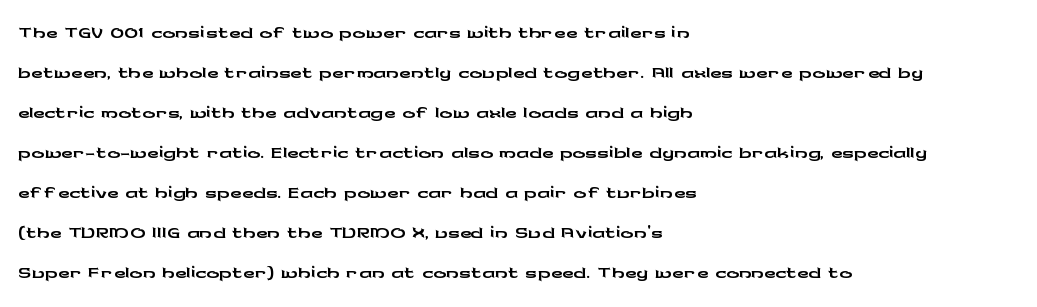
This sample uses a sans-serif face. Looks like regular typesetting: each glyph gets only the width it needs. No italicization has been applied; the sample stays upright. No extra tracking has been applied to these lines. Leading: standard. Teacher's note: observe the even left margin — that is flush-left alignment.
